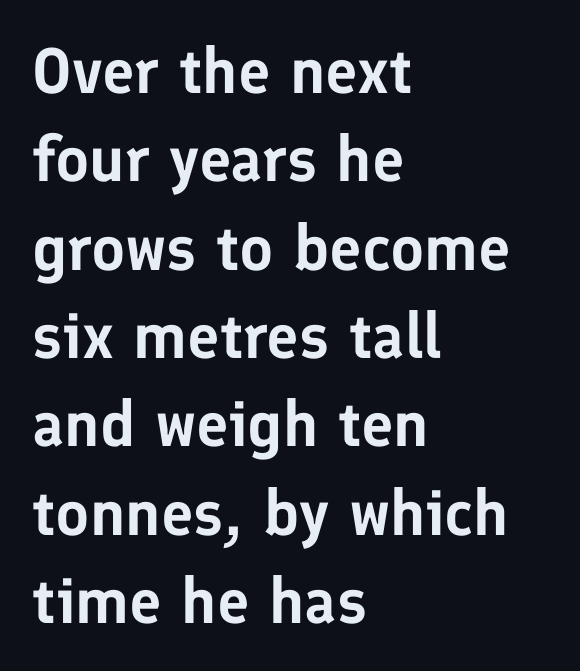
The image shows 64 px sans-serif type, upright; set left-aligned, normal line spacing (1.38x), normal letter spacing, not underlined; low stroke contrast and a medium x-height.
